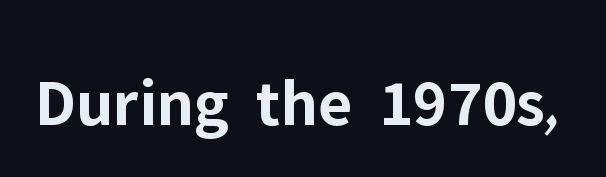
Q: Is the text bold? A: Yes.
Q: Is the text italic (slanted)? A: No, it is upright.
Q: Is the typeface a serif or a sans-serif typeface? A: Sans-serif.
Q: Is the text underlined? A: No.
Q: Is the spacing between letters normal or unusually wide? A: Normal.
Q: Width (condensed, normal, or wide)? A: Normal.
Q: Stroke contrast? A: Low.
Q: x-height? A: Medium.
Q: Monospaced? A: No.
